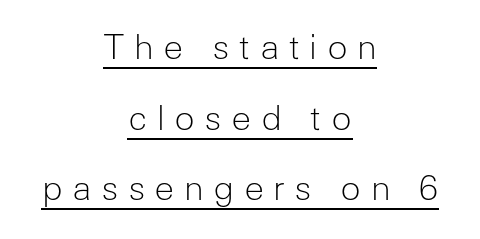
The image shows 34 px light sans-serif type, upright; set centered, loose line spacing (2.08x), unusually wide letter spacing (+0.27 em), underlined; low stroke contrast and a medium x-height.
